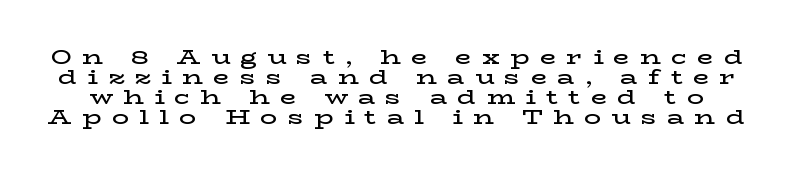
The image shows 21 px text type, upright; set tight line spacing (0.96x), unusually wide letter spacing (+0.49 em), not underlined.
